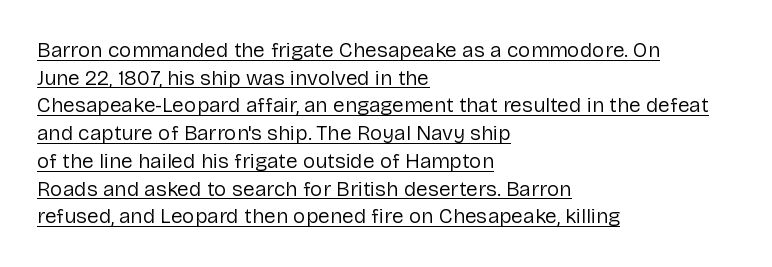
Q: Is the text bold? A: No.
Q: Is the text italic (slanted)? A: No, it is upright.
Q: Is the text underlined? A: Yes.
Q: How is the paragraph aligned? A: Left-aligned.
Q: Is the spacing between letters normal or unusually wide? A: Normal.
Q: Is the spacing between lines tight, normal or loose? A: Normal.
